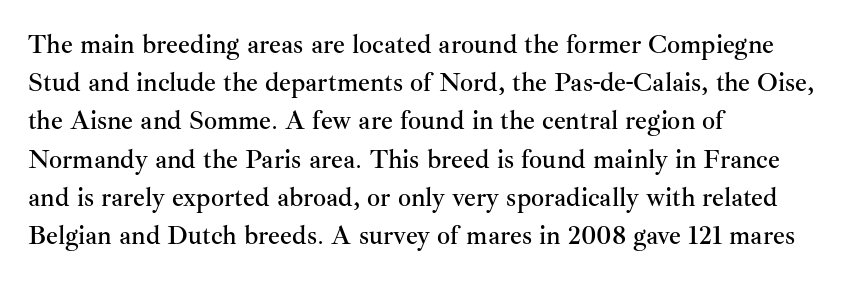
The image shows 26 px text type, upright; set left-aligned, normal line spacing (1.47x), normal letter spacing, not underlined.
